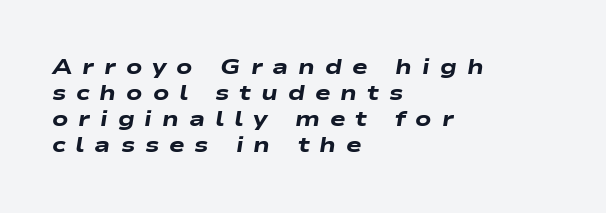
Does the weight exceed regular? Yes, all the way to bold. The baseline area is clear. Casual observation: everything's shoved over to the left. The tracking reads as deliberately expanded to a designer's eye. Posture: slanted.
